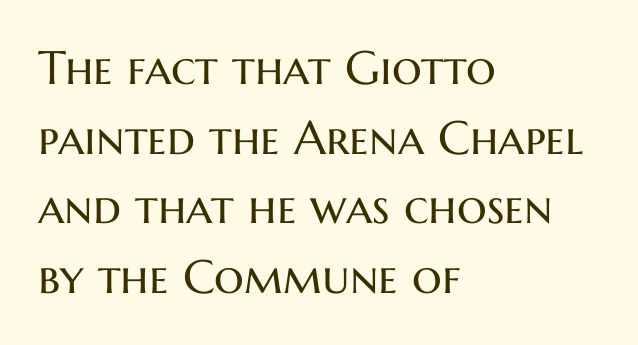
The image shows 47 px regular-weight sans-serif type, upright; set left-aligned, normal line spacing (1.48x), normal letter spacing, not underlined; medium stroke contrast and a medium x-height.
